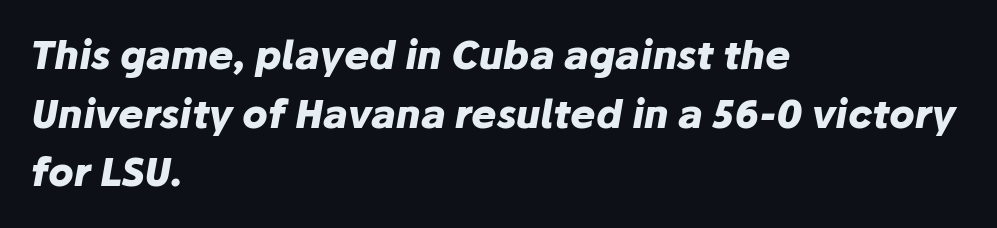
Visually the block forms a straight wall on the left and a jagged coastline on the right. Quick note: underline off. The rendering applies a slant to the glyphs. Is this a fixed-width face? No — the glyphs have proportional, varying widths. Horizontal bands of white between lines are of average thickness. Strokes here are thick enough to call this a true bold.
